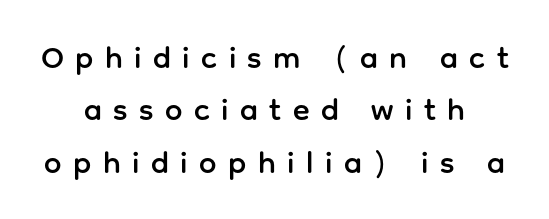
Q: Is the text italic (slanted)? A: No, it is upright.
Q: Is the typeface a serif or a sans-serif typeface? A: Sans-serif.
Q: Is the text underlined? A: No.
Q: How is the paragraph aligned? A: Centered.
Q: Is the spacing between letters normal or unusually wide? A: Unusually wide.
Q: Is the spacing between lines tight, normal or loose? A: Normal.
Q: Width (condensed, normal, or wide)? A: Normal.
Q: Stroke contrast? A: Low.
Q: x-height? A: Medium.
Q: Monospaced? A: No.
